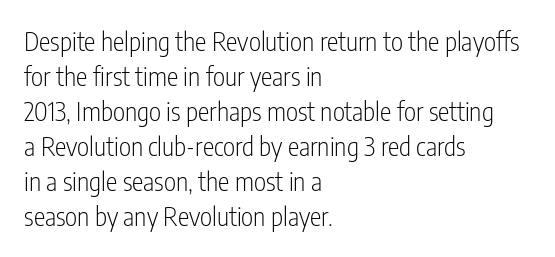
Q: Is the text bold? A: No.
Q: Is the text italic (slanted)? A: No, it is upright.
Q: Is the text underlined? A: No.
Q: How is the paragraph aligned? A: Left-aligned.
Q: Is the spacing between letters normal or unusually wide? A: Normal.
Q: Is the spacing between lines tight, normal or loose? A: Normal.
